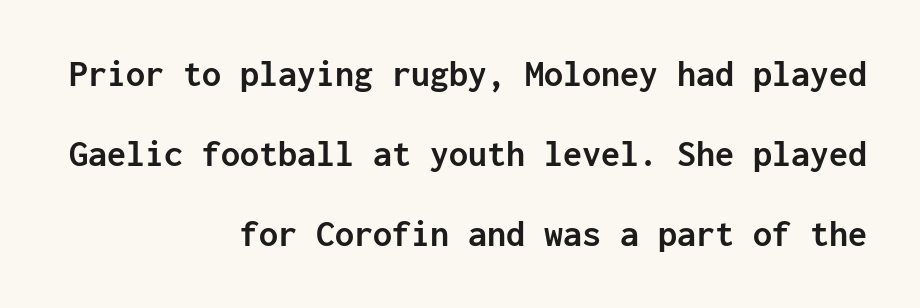
{"serif": "no", "italic": "no", "bold": "yes", "weight": "semibold", "width": "normal", "stroke_contrast": "low", "x_height": "medium", "monospaced": "yes", "underline": "no", "align": "right", "line_spacing": "loose", "line_spacing_ratio": 2.11, "letter_spacing": "normal", "letter_spacing_em": 0.0, "glyph_px": 38}
